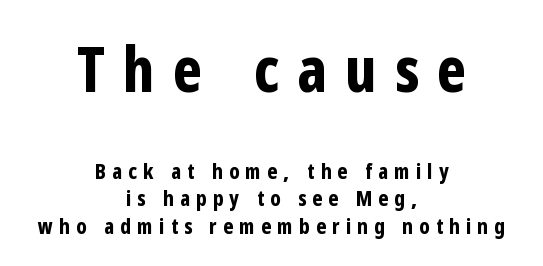
Q: Is the text bold? A: Yes.
Q: Is the text italic (slanted)? A: No, it is upright.
Q: Is the typeface a serif or a sans-serif typeface? A: Sans-serif.
Q: Is the text underlined? A: No.
Q: How is the paragraph aligned? A: Centered.
Q: Is the spacing between letters normal or unusually wide? A: Unusually wide.
Q: Is the spacing between lines tight, normal or loose? A: Normal.
Q: Which block of text is set in a larger size, the first (top) or the second (bottom)? A: The first (top) one.
Q: Width (condensed, normal, or wide)? A: Condensed.
Q: Stroke contrast? A: Low.
Q: x-height? A: Medium.
Q: Monospaced? A: No.
